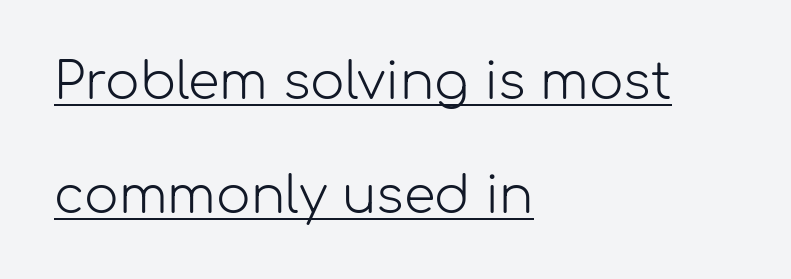
{"serif": "no", "italic": "no", "bold": "no", "weight": "light", "width": "normal", "stroke_contrast": "low", "x_height": "medium", "monospaced": "no", "underline": "yes", "align": "left", "line_spacing": "loose", "line_spacing_ratio": 2.23, "letter_spacing": "normal", "letter_spacing_em": 0.0, "glyph_px": 51}
